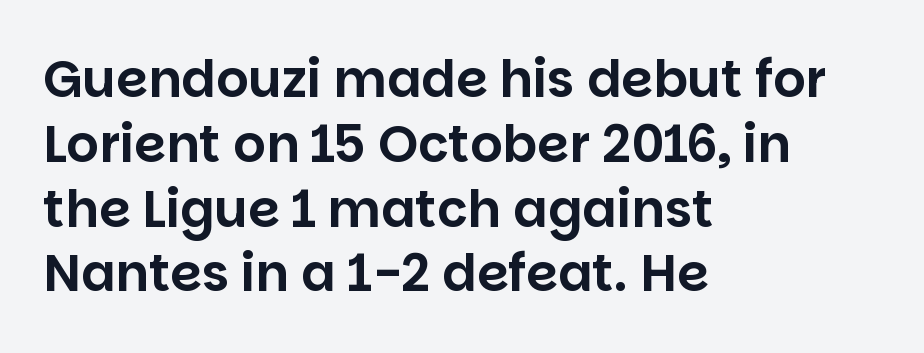
Q: Is the text italic (slanted)? A: No, it is upright.
Q: Is the typeface a serif or a sans-serif typeface? A: Sans-serif.
Q: Is the text underlined? A: No.
Q: How is the paragraph aligned? A: Left-aligned.
Q: Is the spacing between letters normal or unusually wide? A: Normal.
Q: Is the spacing between lines tight, normal or loose? A: Normal.
Q: Width (condensed, normal, or wide)? A: Normal.
Q: Stroke contrast? A: Low.
Q: x-height? A: Large.
Q: Monospaced? A: No.
